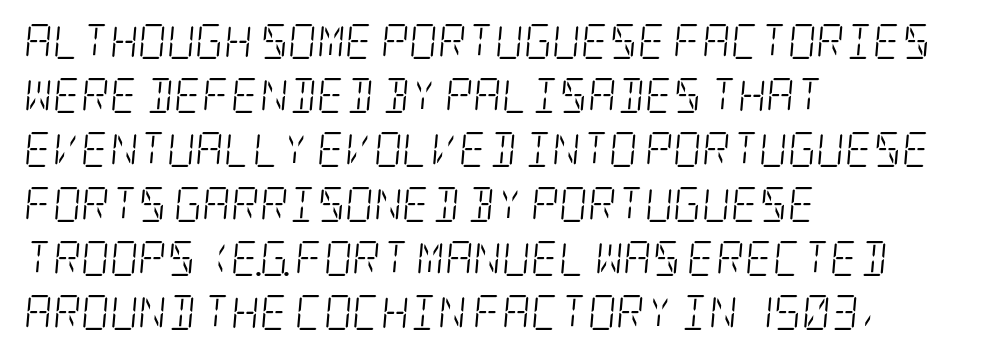
The image shows 35 px light, condensed serif type, italic (leaning right); set left-aligned, normal line spacing (1.55x), normal letter spacing, not underlined; low stroke contrast and a large x-height.
